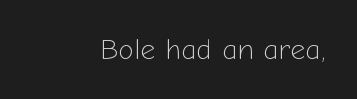
Q: Is the text bold? A: No.
Q: Is the text italic (slanted)? A: No, it is upright.
Q: Is the typeface a serif or a sans-serif typeface? A: Sans-serif.
Q: Is the text underlined? A: No.
Q: Is the spacing between letters normal or unusually wide? A: Normal.
Q: Width (condensed, normal, or wide)? A: Normal.
Q: Stroke contrast? A: Low.
Q: x-height? A: Medium.
Q: Monospaced? A: No.
